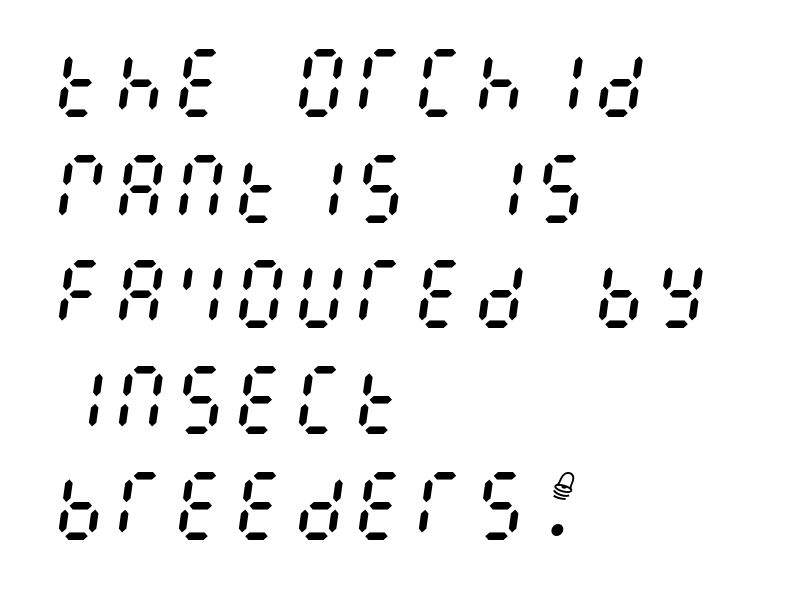
{"italic": "yes", "lean": "right", "slant_degrees": 8, "bold": "no", "weight": "regular", "width": "condensed", "stroke_contrast": "medium", "x_height": "large", "underline": "no", "align": "left", "line_spacing": "normal", "line_spacing_ratio": 1.41, "letter_spacing": "normal", "letter_spacing_em": 0.0, "glyph_px": 75}
